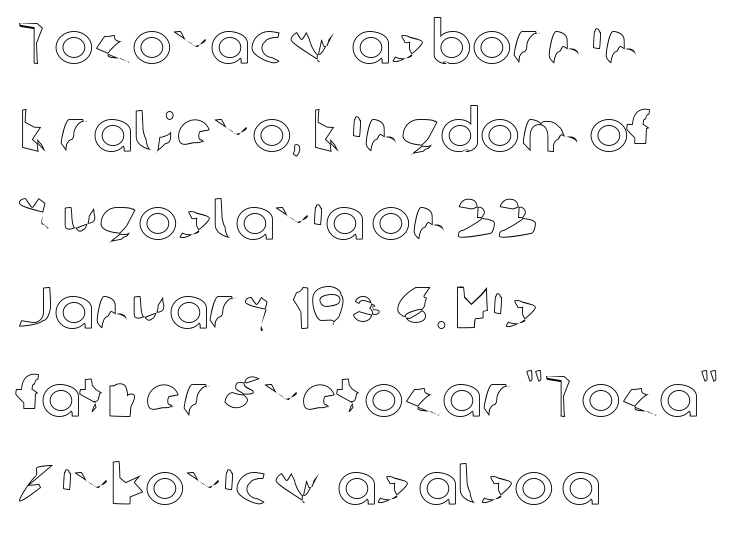
{"italic": "no", "width": "normal", "x_height": "medium", "monospaced": "no", "underline": "no", "align": "left", "line_spacing": "normal", "line_spacing_ratio": 1.47, "letter_spacing": "normal", "letter_spacing_em": 0.0, "glyph_px": 60}
